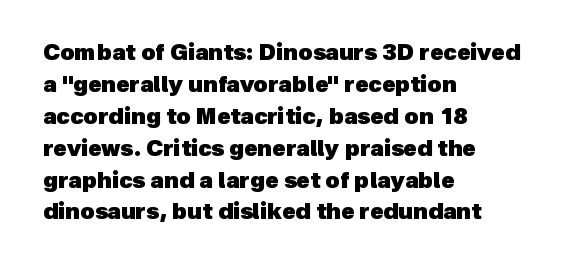
Unmarked baselines from the first word to the last. This rendering leaves character spacing at its baseline value. If you drew a ruler down the left edge, every line would touch it. The rendering uses a bold face; every stroke is thick and dark. Notice how descenders clear the ascenders below comfortably — that's standard leading.
